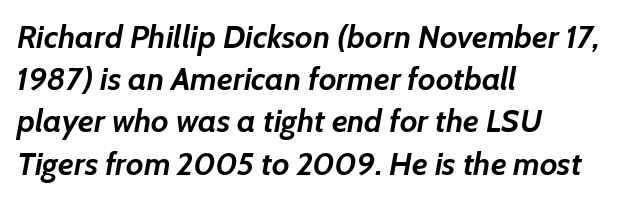
{"italic": "yes", "lean": "right", "slant_degrees": 7, "bold": "yes", "weight": "semibold", "width": "normal", "stroke_contrast": "low", "x_height": "medium", "monospaced": "no", "underline": "no", "align": "left", "line_spacing": "normal", "line_spacing_ratio": 1.32, "letter_spacing": "normal", "letter_spacing_em": 0.0, "glyph_px": 32}
